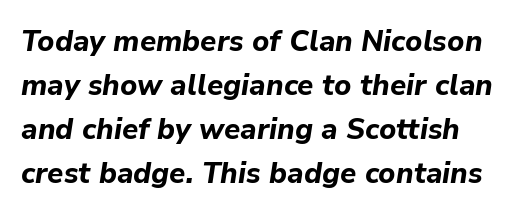
Q: Is the text bold? A: Yes.
Q: Is the text italic (slanted)? A: Yes, it leans right by about 9 degrees.
Q: Is the text underlined? A: No.
Q: Is the spacing between letters normal or unusually wide? A: Normal.
Q: Is the spacing between lines tight, normal or loose? A: Normal.
Q: Width (condensed, normal, or wide)? A: Normal.
Q: Stroke contrast? A: Low.
Q: x-height? A: Medium.
Q: Monospaced? A: No.
